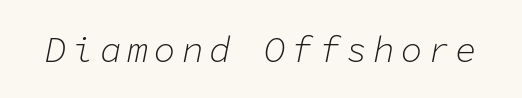
{"italic": "yes", "lean": "right", "slant_degrees": 11, "bold": "no", "weight": "light", "width": "normal", "stroke_contrast": "low", "x_height": "medium", "monospaced": "yes", "underline": "no", "glyph_px": 36}
